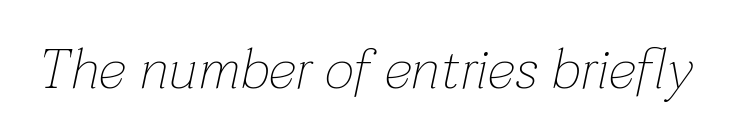
Q: Is the text bold? A: No.
Q: Is the text italic (slanted)? A: Yes, it leans right by about 12 degrees.
Q: Is the text underlined? A: No.
Q: Is the spacing between letters normal or unusually wide? A: Normal.
Q: Width (condensed, normal, or wide)? A: Normal.
Q: Stroke contrast? A: Low.
Q: x-height? A: Medium.
Q: Monospaced? A: No.
